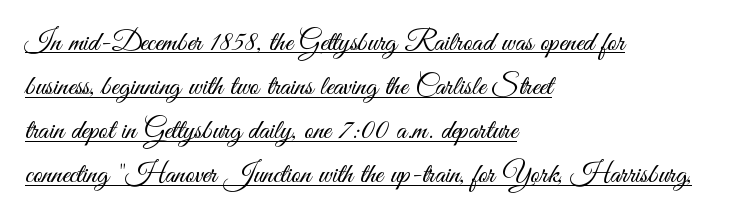
The image shows 29 px light, condensed sans-serif type; set left-aligned, normal line spacing (1.52x), normal letter spacing, underlined; medium stroke contrast and a small x-height.
